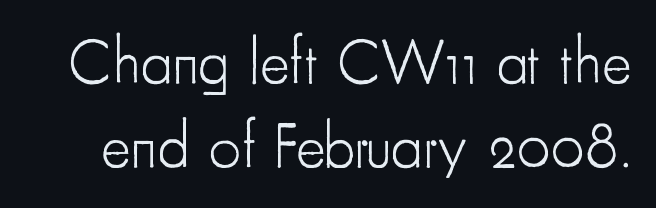
Q: Is the text bold? A: No.
Q: Is the text italic (slanted)? A: No, it is upright.
Q: Is the typeface a serif or a sans-serif typeface? A: Sans-serif.
Q: Is the text underlined? A: No.
Q: Is the spacing between letters normal or unusually wide? A: Normal.
Q: Is the spacing between lines tight, normal or loose? A: Normal.
Q: Width (condensed, normal, or wide)? A: Condensed.
Q: Stroke contrast? A: Low.
Q: x-height? A: Small.
Q: Monospaced? A: No.
